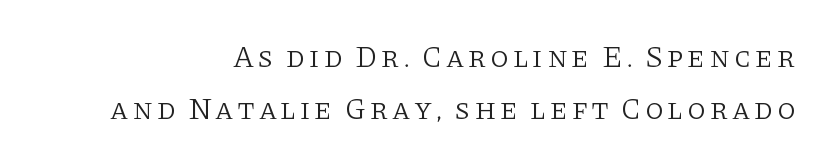
The image shows 30 px light serif type, upright; set right-aligned, line spacing 1.72x, not underlined; low stroke contrast and a large x-height.
